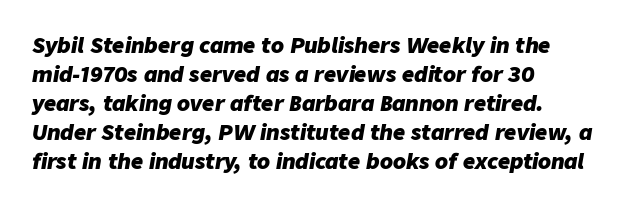
Q: Is the text bold? A: Yes.
Q: Is the text italic (slanted)? A: Yes, it leans right by about 9 degrees.
Q: Is the text underlined? A: No.
Q: How is the paragraph aligned? A: Left-aligned.
Q: Is the spacing between letters normal or unusually wide? A: Normal.
Q: Is the spacing between lines tight, normal or loose? A: Normal.
